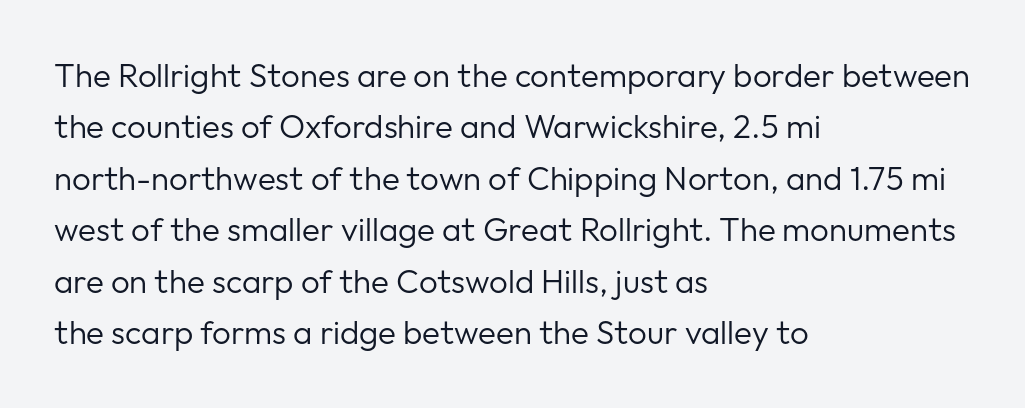
Q: Is the text bold? A: No.
Q: Is the text italic (slanted)? A: No, it is upright.
Q: Is the typeface a serif or a sans-serif typeface? A: Sans-serif.
Q: Is the text underlined? A: No.
Q: How is the paragraph aligned? A: Left-aligned.
Q: Is the spacing between letters normal or unusually wide? A: Normal.
Q: Is the spacing between lines tight, normal or loose? A: Normal.
Q: Width (condensed, normal, or wide)? A: Normal.
Q: Stroke contrast? A: Low.
Q: x-height? A: Medium.
Q: Monospaced? A: No.
